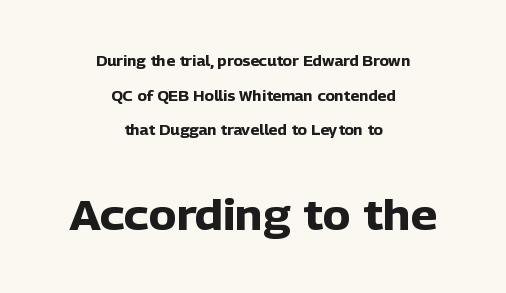
The image shows 42 px heavy sans-serif type, upright; set centered, loose line spacing (2.47x), normal letter spacing, not underlined; the second (bottom) block is 3.0x larger; low stroke contrast and a medium x-height.
